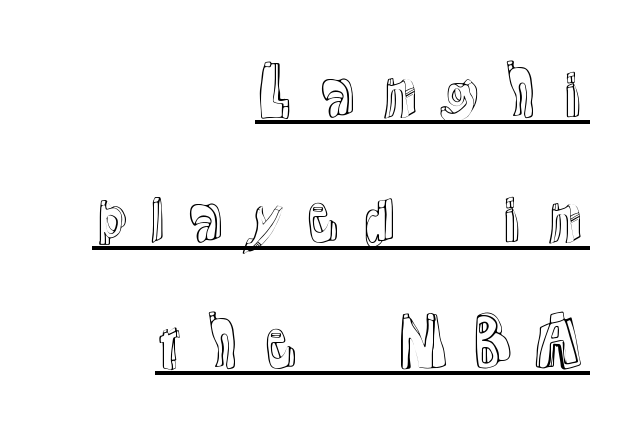
Q: Is the text italic (slanted)? A: No, it is upright.
Q: Is the text underlined? A: Yes.
Q: How is the paragraph aligned? A: Right-aligned.
Q: Is the spacing between letters normal or unusually wide? A: Unusually wide.
Q: Is the spacing between lines tight, normal or loose? A: Loose.
Q: Width (condensed, normal, or wide)? A: Normal.
Q: x-height? A: Medium.
Q: Monospaced? A: No.
